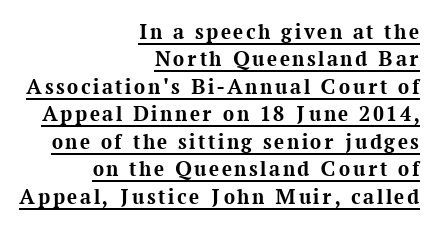
{"italic": "no", "bold": "yes", "underline": "yes", "align": "right", "line_spacing": "normal", "line_spacing_ratio": 1.25, "glyph_px": 22}
